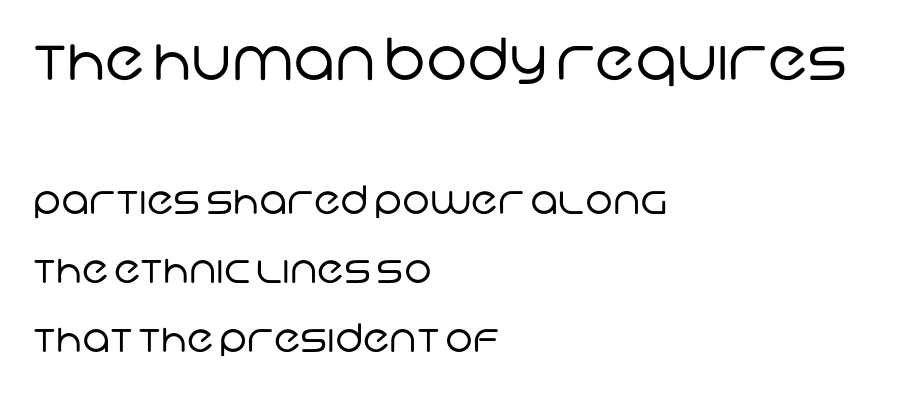
Q: Is the text bold? A: No.
Q: Is the typeface a serif or a sans-serif typeface? A: Sans-serif.
Q: Is the text underlined? A: No.
Q: How is the paragraph aligned? A: Left-aligned.
Q: Is the spacing between letters normal or unusually wide? A: Normal.
Q: Which block of text is set in a larger size, the first (top) or the second (bottom)? A: The first (top) one.
Q: Width (condensed, normal, or wide)? A: Normal.
Q: Stroke contrast? A: Low.
Q: x-height? A: Large.
Q: Monospaced? A: No.
